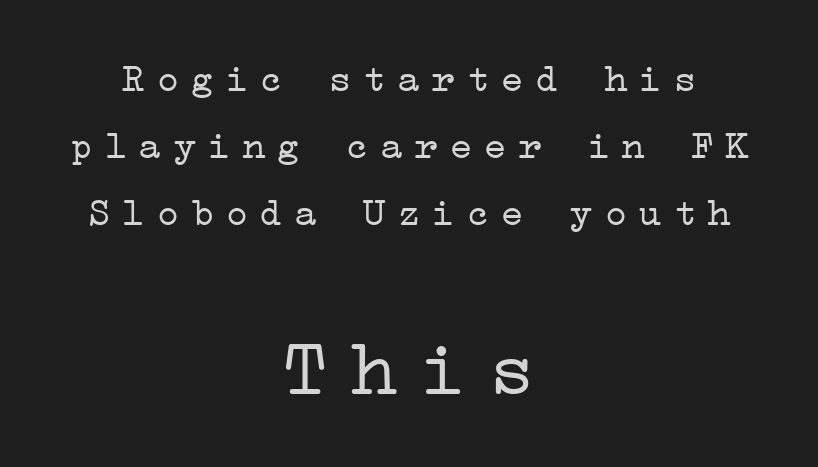
Tall strokes in this sample are plumb rather than angled. Two sizes are in play, and the larger belongs to the second block. In terms of letterform style, serifs are clearly present. Quick note: underline off. The lines in this sample share a center point and differ in where they start and stop.
